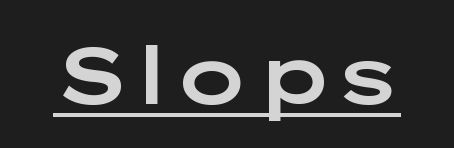
{"serif": "no", "italic": "no", "width": "wide", "stroke_contrast": "low", "x_height": "medium", "monospaced": "no", "underline": "yes", "letter_spacing": "normal", "letter_spacing_em": 0.0, "glyph_px": 80}
